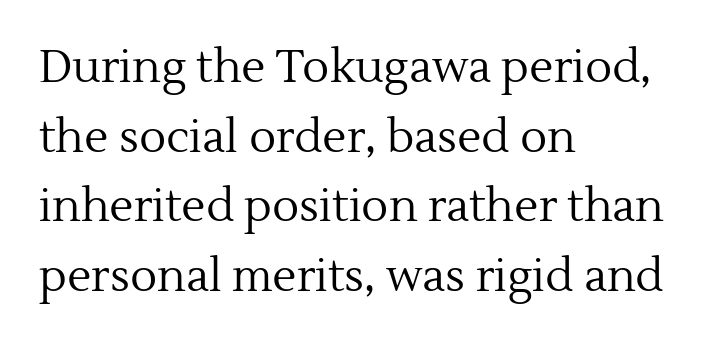
The cut favours lightness, reaching ordinary text weight at its darkest. This sample has the flowing, uneven cadence of proportional lettering. Does the leading feel generous? No, just average. Short and long lines alike share a common starting point at left.
